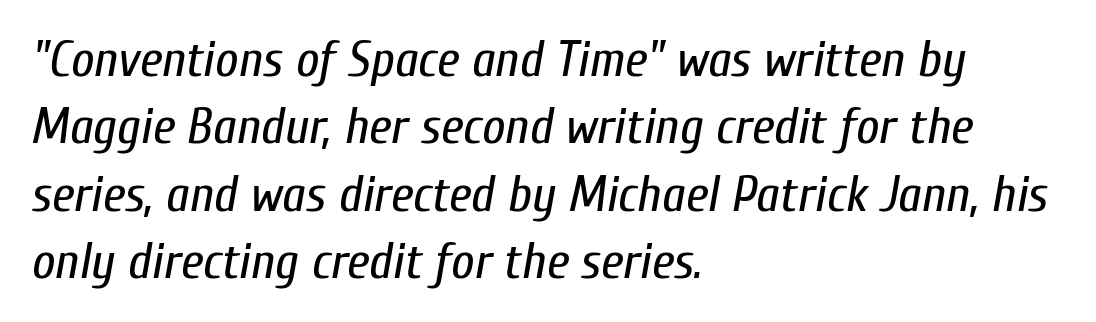
One-word summary of the alignment: left. Counters stay open thanks to moderate or lighter strokes. The baseline area is clear. The rows are spaced the way most documents space them. The passage shown is typed in a proportional face where columns would drift.
